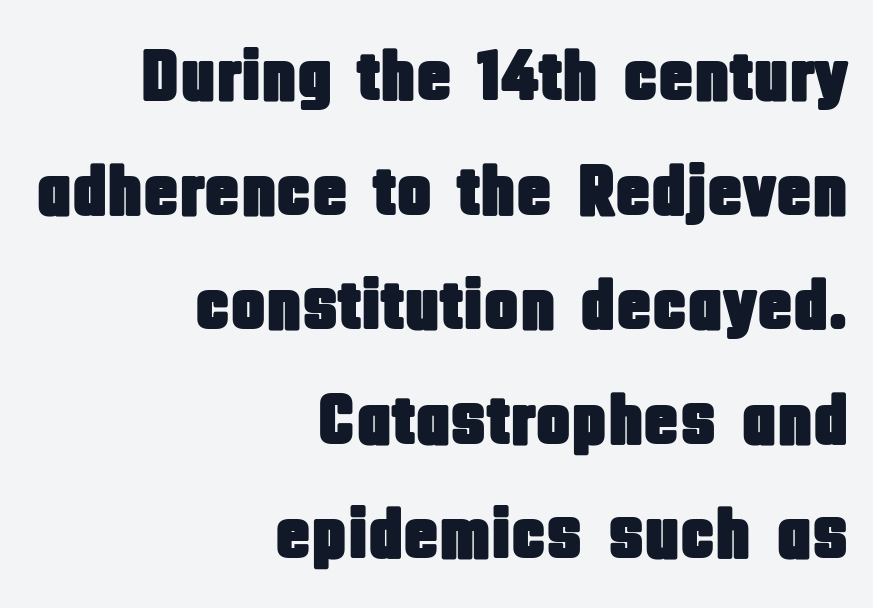
The image shows 73 px condensed sans-serif type, upright; set right-aligned, normal line spacing (1.57x), normal letter spacing, not underlined; low stroke contrast and a large x-height.
